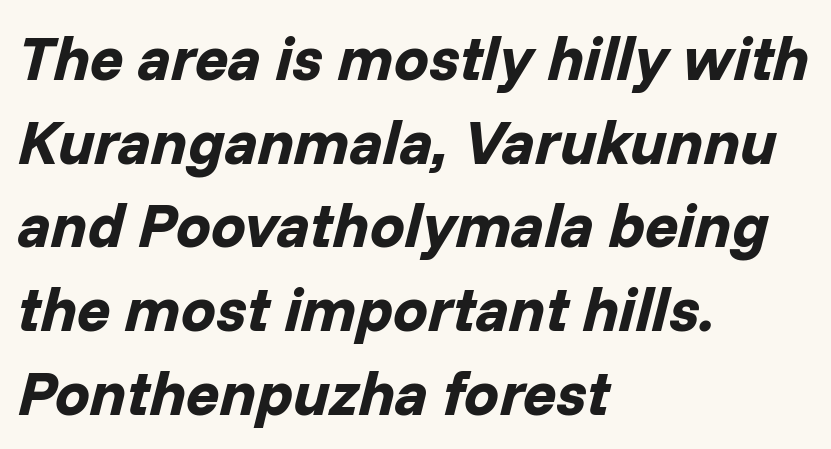
The image shows 62 px bold type, italic (leaning right); set left-aligned, normal line spacing (1.35x), normal letter spacing, not underlined; low stroke contrast and a medium x-height.
